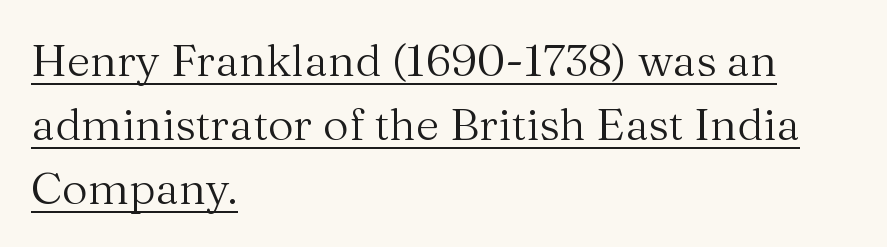
The setting favours the left margin, as ordinary paragraphs usually do. Look at the tracking — it's just the regular setting, nothing added. Unbolded letterforms with no extra heft. The typesetter has applied underlining to the passage shown. The rendering uses a moderate line-height, typical for paragraphs.
